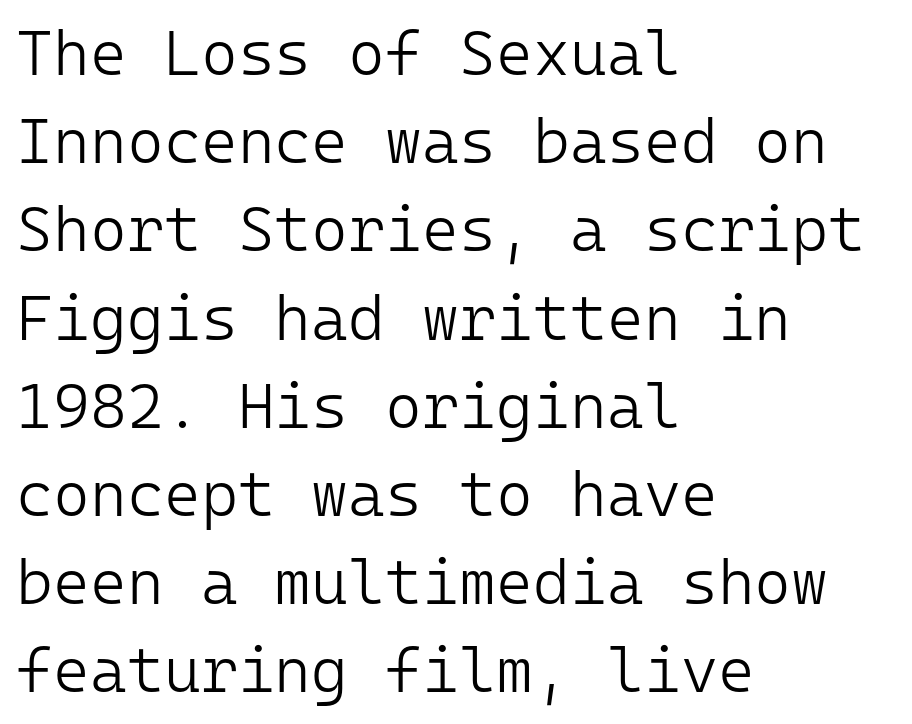
Q: Is the text bold? A: No.
Q: Is the text italic (slanted)? A: No, it is upright.
Q: Is the typeface a serif or a sans-serif typeface? A: Sans-serif.
Q: Is the text underlined? A: No.
Q: How is the paragraph aligned? A: Left-aligned.
Q: Is the spacing between letters normal or unusually wide? A: Normal.
Q: Is the spacing between lines tight, normal or loose? A: Normal.
Q: Width (condensed, normal, or wide)? A: Normal.
Q: Stroke contrast? A: Low.
Q: x-height? A: Medium.
Q: Monospaced? A: Yes.
